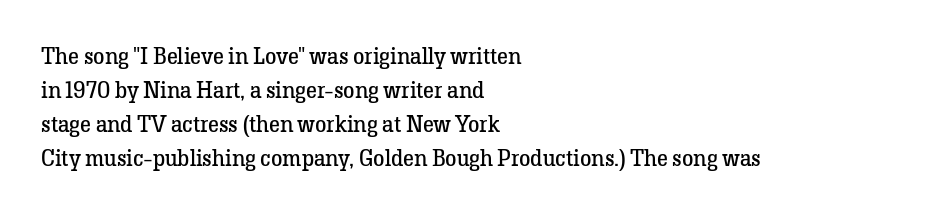
{"italic": "no", "bold": "no", "underline": "no", "align": "left", "line_spacing": "normal", "line_spacing_ratio": 1.48, "letter_spacing": "normal", "letter_spacing_em": 0.0, "glyph_px": 23}
